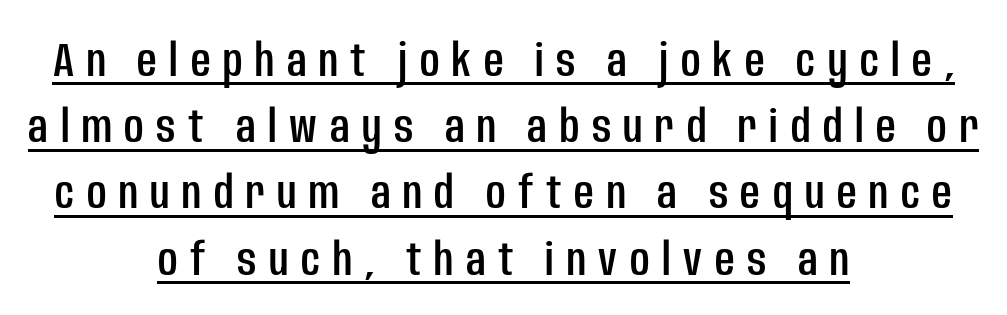
{"serif": "no", "italic": "no", "width": "condensed", "stroke_contrast": "low", "x_height": "large", "monospaced": "no", "underline": "yes", "align": "center", "line_spacing": "normal", "line_spacing_ratio": 1.38, "letter_spacing": "wide", "letter_spacing_em": 0.26, "glyph_px": 48}
